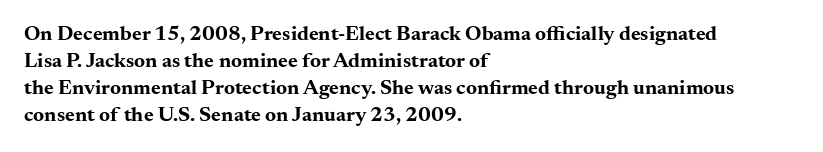
The space directly below the letters is spotless. In terms of leading, this rendering sits right in the middle. Notice how the stems are strictly vertical — no italics here. Honestly, the letter spacing is just normal — you wouldn't notice it. Typesetter's note: full bold, strokes at maximum text heaviness.
